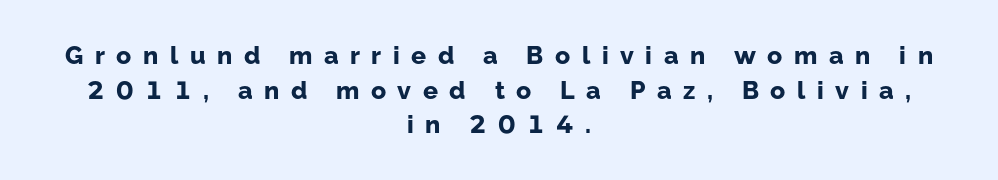
{"italic": "no", "bold": "yes", "underline": "no", "align": "center", "line_spacing": "normal", "line_spacing_ratio": 1.39, "letter_spacing": "wide", "letter_spacing_em": 0.46, "glyph_px": 25}
